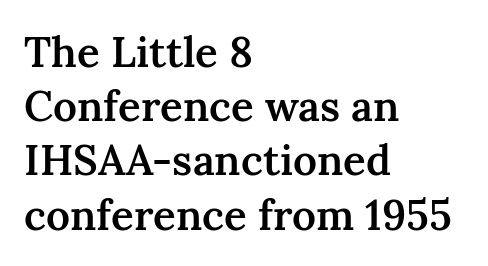
Q: Is the text bold? A: Semi-bold.
Q: Is the text italic (slanted)? A: No, it is upright.
Q: Is the typeface a serif or a sans-serif typeface? A: Serif.
Q: Is the text underlined? A: No.
Q: How is the paragraph aligned? A: Left-aligned.
Q: Is the spacing between letters normal or unusually wide? A: Normal.
Q: Is the spacing between lines tight, normal or loose? A: Normal.
Q: Width (condensed, normal, or wide)? A: Normal.
Q: Stroke contrast? A: Medium.
Q: x-height? A: Medium.
Q: Monospaced? A: No.
